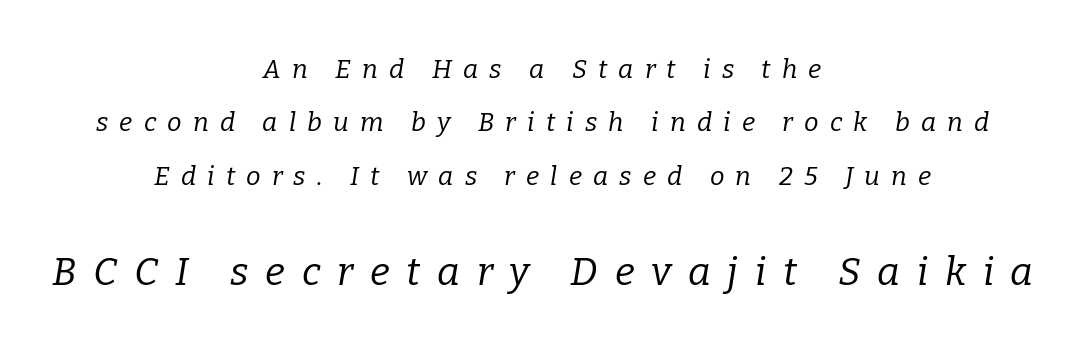
Q: Is the text bold? A: No.
Q: Is the text italic (slanted)? A: Yes, it leans right by about 9 degrees.
Q: Is the typeface a serif or a sans-serif typeface? A: Serif.
Q: Is the text underlined? A: No.
Q: How is the paragraph aligned? A: Centered.
Q: Is the spacing between letters normal or unusually wide? A: Unusually wide.
Q: Is the spacing between lines tight, normal or loose? A: Loose.
Q: Which block of text is set in a larger size, the first (top) or the second (bottom)? A: The second (bottom) one.
Q: Width (condensed, normal, or wide)? A: Normal.
Q: Stroke contrast? A: Low.
Q: x-height? A: Medium.
Q: Monospaced? A: No.
